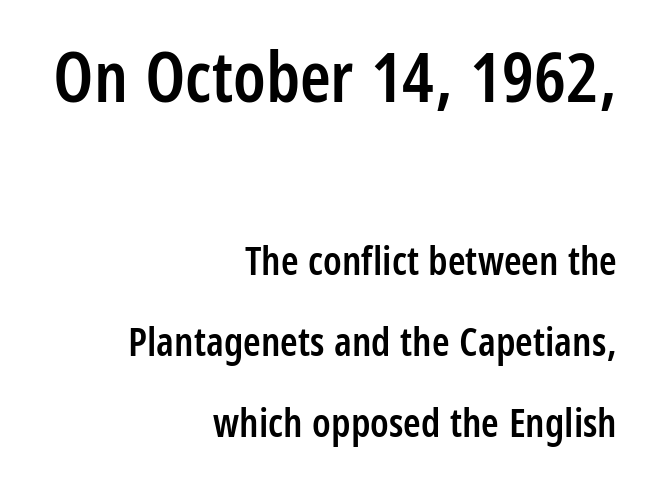
Q: Is the text bold? A: Semi-bold.
Q: Is the text italic (slanted)? A: No, it is upright.
Q: Is the typeface a serif or a sans-serif typeface? A: Sans-serif.
Q: Is the text underlined? A: No.
Q: How is the paragraph aligned? A: Right-aligned.
Q: Is the spacing between letters normal or unusually wide? A: Normal.
Q: Is the spacing between lines tight, normal or loose? A: Loose.
Q: Which block of text is set in a larger size, the first (top) or the second (bottom)? A: The first (top) one.
Q: Width (condensed, normal, or wide)? A: Condensed.
Q: Stroke contrast? A: Low.
Q: x-height? A: Medium.
Q: Monospaced? A: No.
